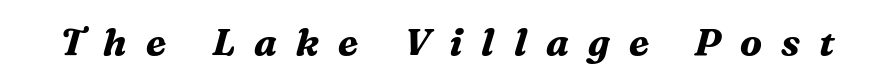
The image shows 38 px bold serif type, italic (leaning right); set unusually wide letter spacing (+0.5 em), not underlined; medium stroke contrast and a medium x-height.
